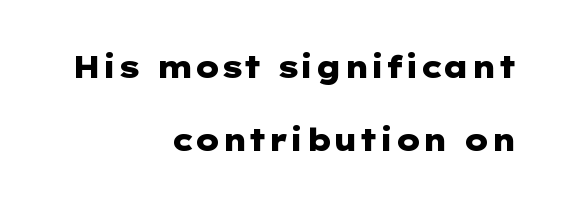
The image shows 30 px heavy, wide sans-serif type, upright; set right-aligned, loose line spacing (2.44x), normal letter spacing, not underlined; low stroke contrast and a medium x-height.
